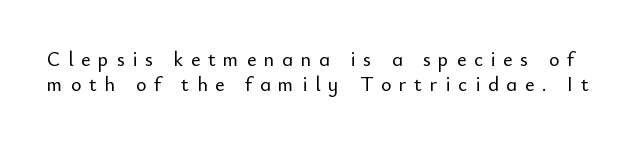
The image shows 20 px text type, upright; set normal line spacing (1.26x), unusually wide letter spacing (+0.39 em), not underlined.
